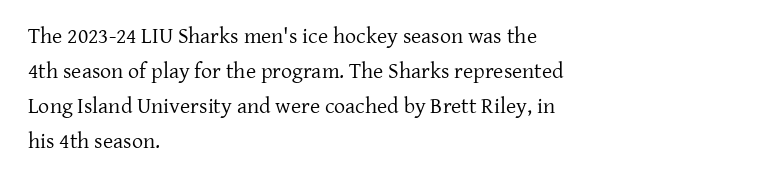
{"italic": "no", "bold": "no", "underline": "no", "align": "left", "line_spacing": "normal", "line_spacing_ratio": 1.59, "letter_spacing": "normal", "letter_spacing_em": 0.0, "glyph_px": 22}
